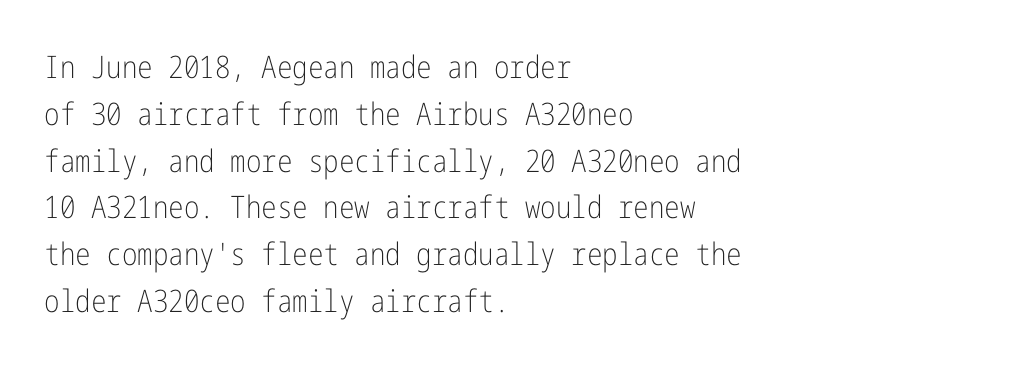
The image shows 31 px light, condensed sans-serif type, upright; set left-aligned, normal line spacing (1.51x), normal letter spacing, not underlined; low stroke contrast and a medium x-height.
